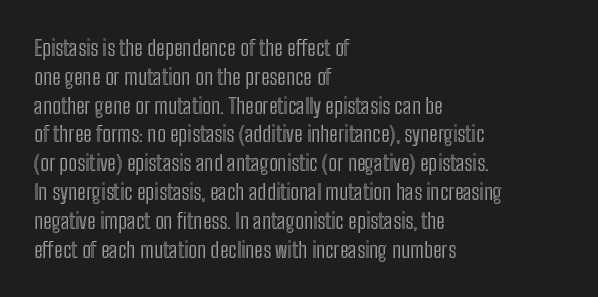
{"italic": "no", "underline": "no", "align": "left", "line_spacing": "normal", "line_spacing_ratio": 1.31, "letter_spacing": "normal", "letter_spacing_em": 0.0, "glyph_px": 22}
